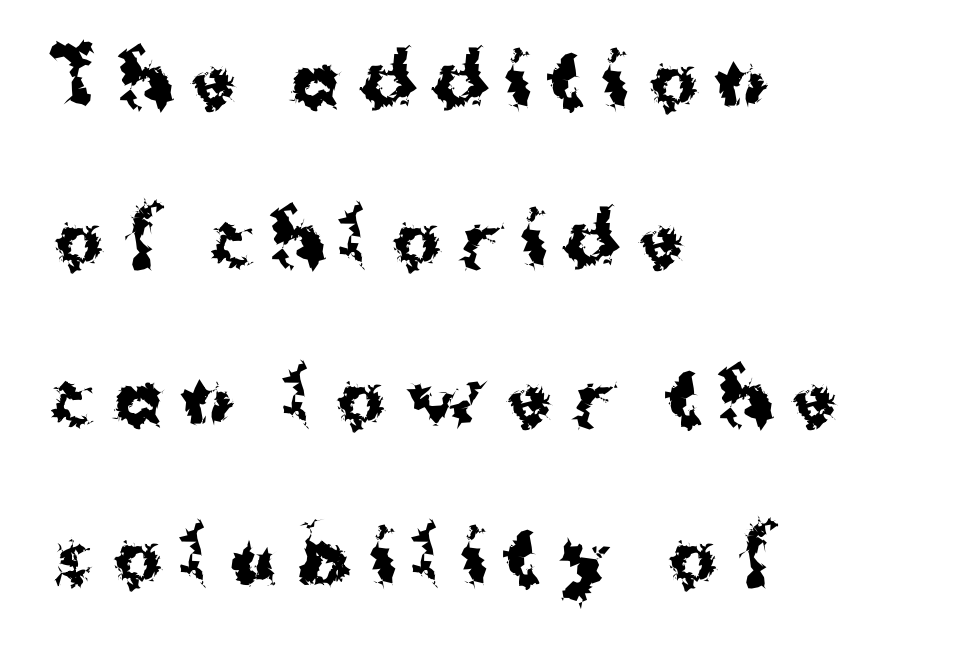
Q: Is the text bold? A: Yes.
Q: Is the text italic (slanted)? A: No, it is upright.
Q: Is the typeface a serif or a sans-serif typeface? A: Sans-serif.
Q: Is the text underlined? A: No.
Q: How is the paragraph aligned? A: Left-aligned.
Q: Is the spacing between letters normal or unusually wide? A: Unusually wide.
Q: Is the spacing between lines tight, normal or loose? A: Loose.
Q: Width (condensed, normal, or wide)? A: Normal.
Q: Stroke contrast? A: Medium.
Q: x-height? A: Medium.
Q: Monospaced? A: No.
